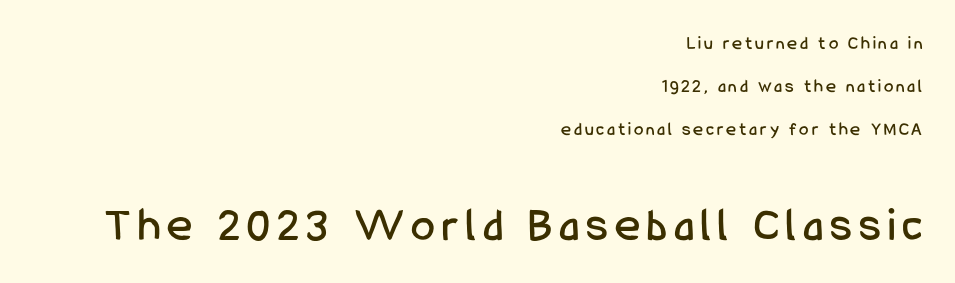
{"serif": "no", "italic": "no", "width": "condensed", "stroke_contrast": "low", "x_height": "medium", "monospaced": "no", "underline": "no", "align": "right", "line_spacing": "loose", "line_spacing_ratio": 2.27, "larger_block": "second", "size_ratio": 2.53, "glyph_px": 48}
